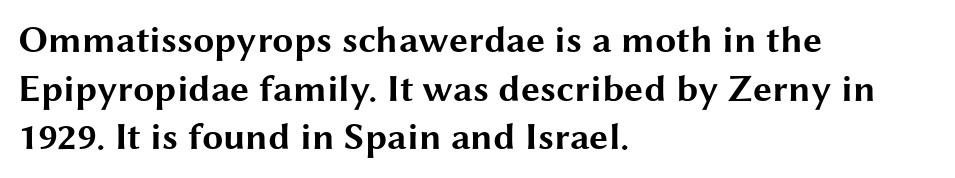
Q: Is the text bold? A: Yes.
Q: Is the text italic (slanted)? A: No, it is upright.
Q: Is the typeface a serif or a sans-serif typeface? A: Sans-serif.
Q: Is the text underlined? A: No.
Q: How is the paragraph aligned? A: Left-aligned.
Q: Is the spacing between letters normal or unusually wide? A: Normal.
Q: Is the spacing between lines tight, normal or loose? A: Normal.
Q: Width (condensed, normal, or wide)? A: Wide.
Q: Stroke contrast? A: Medium.
Q: x-height? A: Medium.
Q: Monospaced? A: No.
